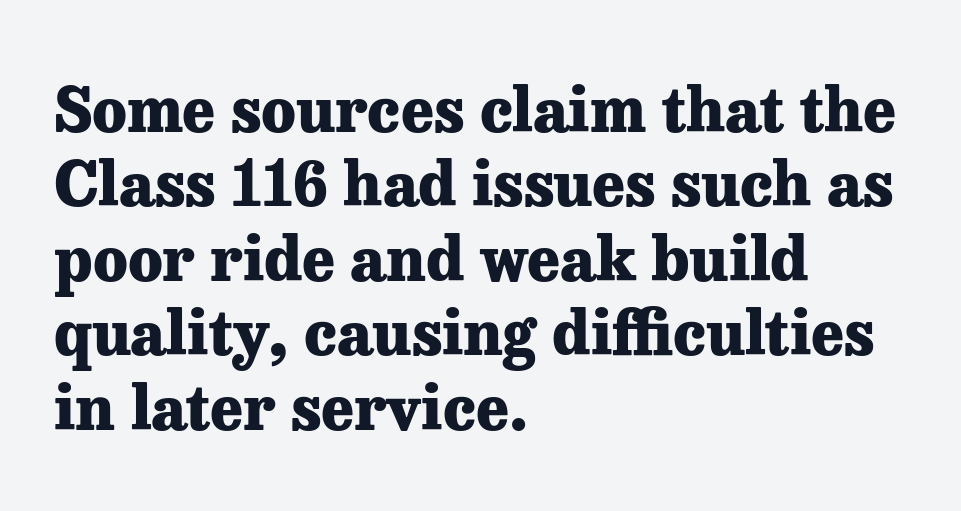
{"serif": "yes", "italic": "no", "bold": "yes", "weight": "heavy", "width": "normal", "stroke_contrast": "low", "x_height": "medium", "monospaced": "no", "underline": "no", "align": "left", "line_spacing_ratio": 1.2, "letter_spacing": "normal", "letter_spacing_em": 0.0, "glyph_px": 62}
